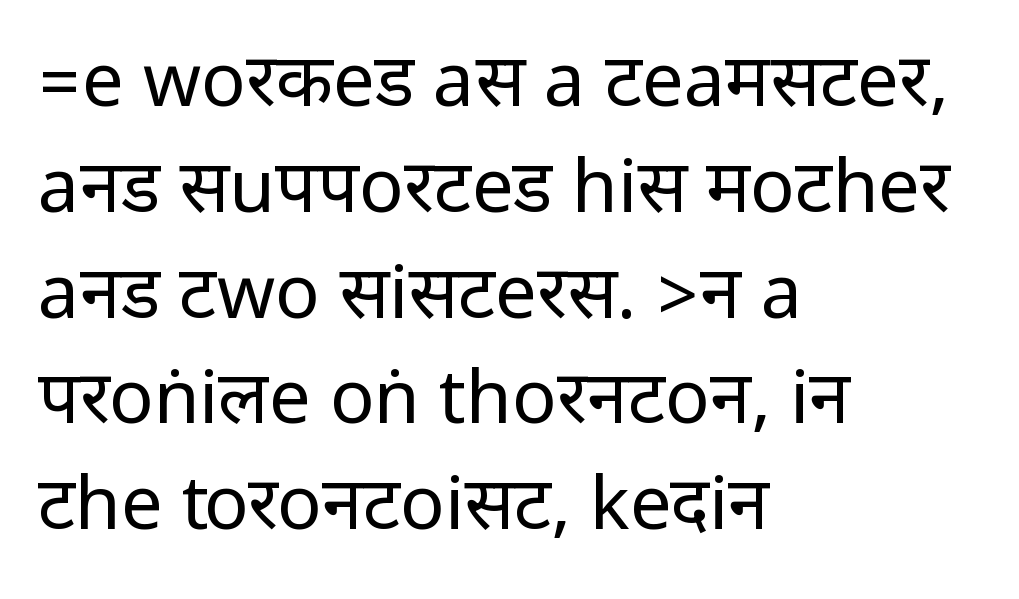
No extra ink here — the face is not bold. Does the leading feel generous? No, just average. No feet cap the strokes, marking this as sans-serif type. The gap between lines stays unmarked. Ordinary non-slanted type is in use. Honestly, the letter spacing is just normal — you wouldn't notice it.
